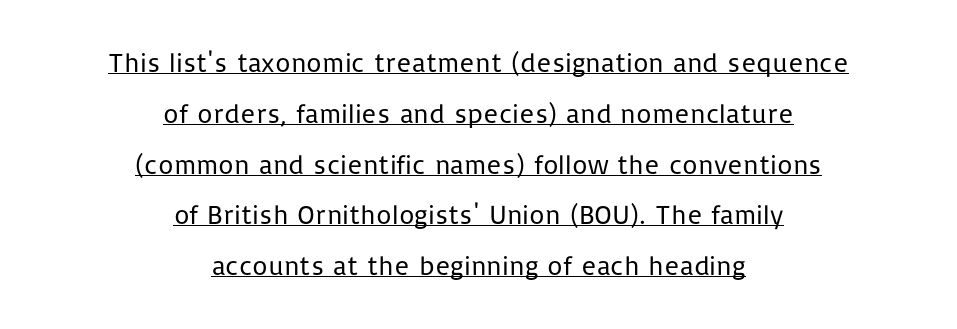
The image shows 27 px text type, upright; set centered, line spacing 1.88x, normal letter spacing, underlined.
